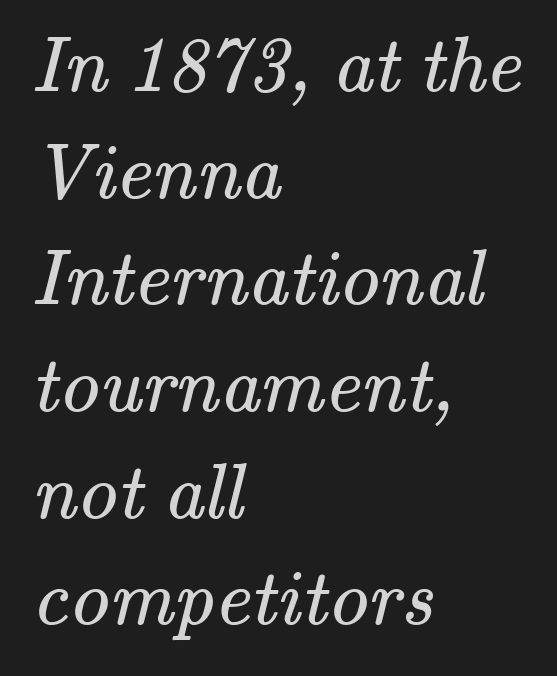
{"serif": "yes", "bold": "no", "weight": "regular", "width": "normal", "stroke_contrast": "medium", "x_height": "small", "monospaced": "no", "underline": "no", "align": "left", "line_spacing": "normal", "line_spacing_ratio": 1.35, "letter_spacing": "normal", "letter_spacing_em": 0.0, "glyph_px": 79}
